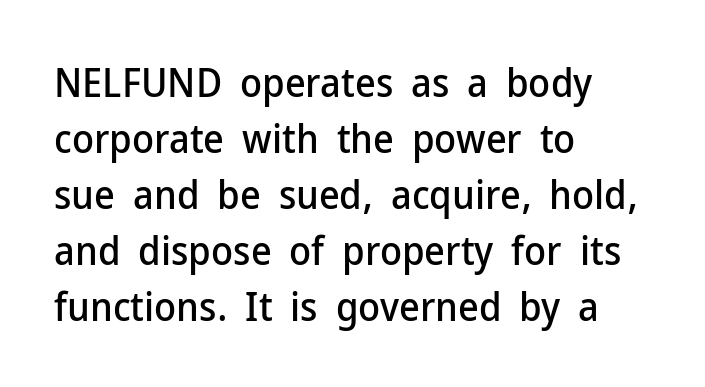
Honestly, the row spacing looks completely unremarkable. Tall strokes in this sample are plumb rather than angled. Line beginnings align vertically; line endings do not. Spacing verdict: proportional, widths tailored to each character.
